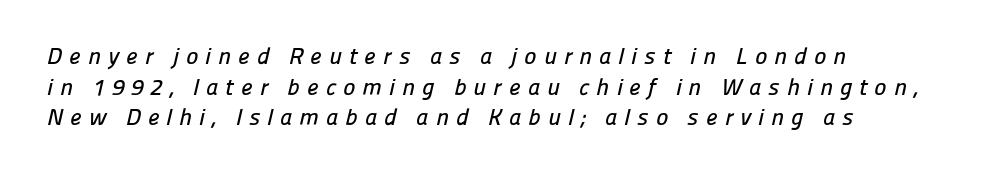
The image shows 23 px text type; set left-aligned, normal line spacing (1.33x), unusually wide letter spacing (+0.31 em), not underlined.
